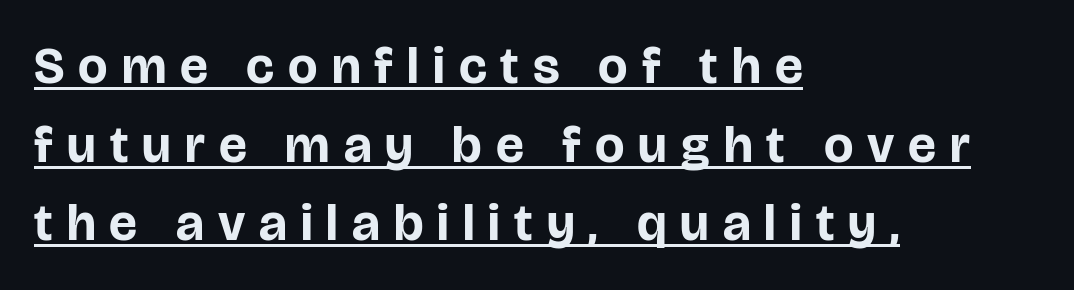
Q: Is the text bold? A: Yes.
Q: Is the text italic (slanted)? A: No, it is upright.
Q: Is the typeface a serif or a sans-serif typeface? A: Sans-serif.
Q: Is the text underlined? A: Yes.
Q: How is the paragraph aligned? A: Left-aligned.
Q: Is the spacing between letters normal or unusually wide? A: Unusually wide.
Q: Is the spacing between lines tight, normal or loose? A: Normal.
Q: Width (condensed, normal, or wide)? A: Normal.
Q: Stroke contrast? A: Low.
Q: x-height? A: Large.
Q: Monospaced? A: No.
